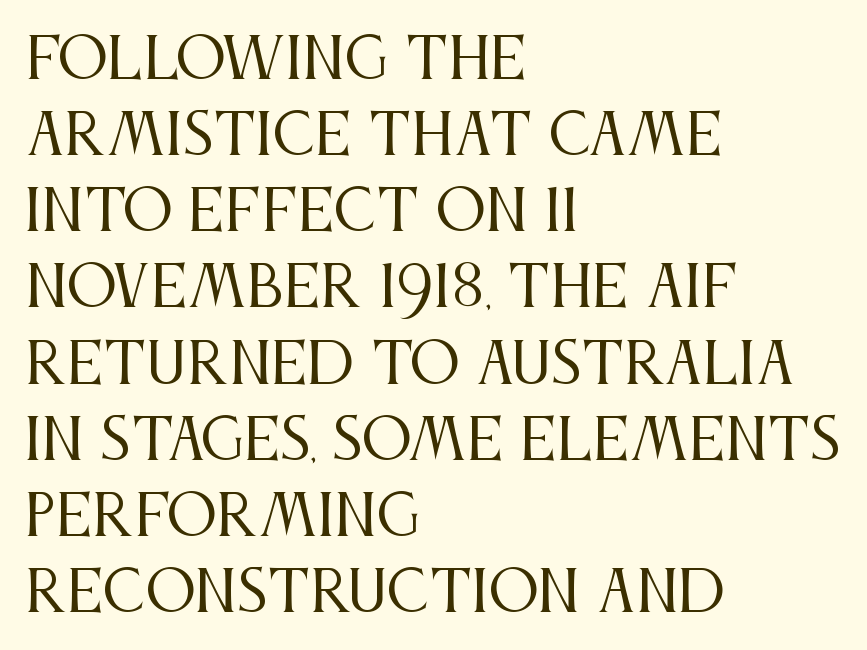
{"serif": "yes", "italic": "no", "bold": "no", "weight": "regular", "width": "condensed", "stroke_contrast": "medium", "x_height": "large", "monospaced": "no", "underline": "no", "align": "left", "line_spacing": "normal", "line_spacing_ratio": 1.36, "letter_spacing": "normal", "letter_spacing_em": 0.0, "glyph_px": 56}
